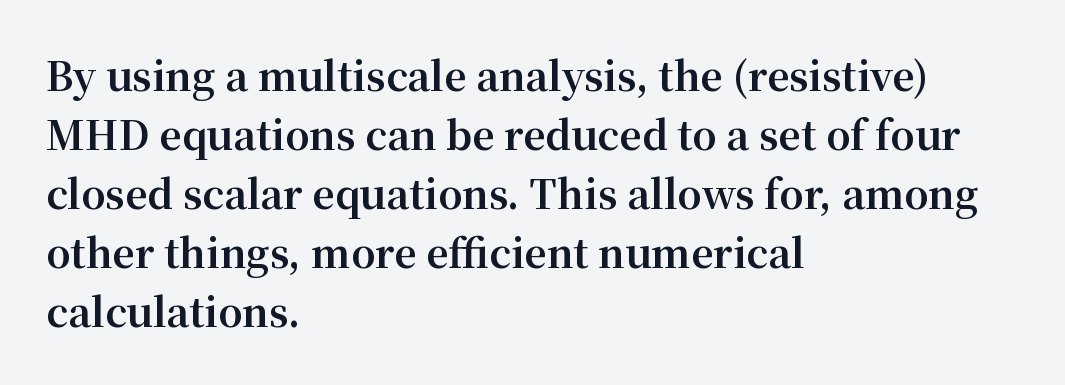
Does the copy run flush right? No — it runs flush left. Successive baselines arrive at the customary interval. The rendering uses natural spacing where letterforms have individual widths. Stroke terminals: seriffed. The letters stand upright; this is a roman face.
